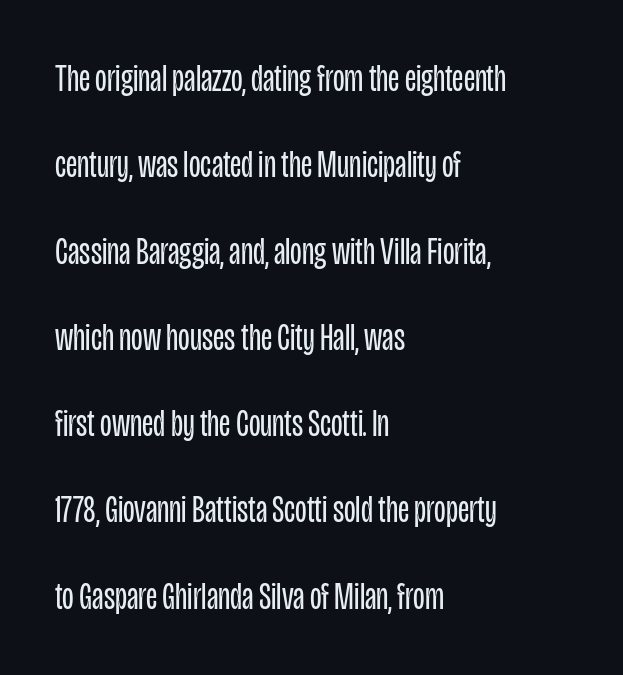
The image shows 38 px regular-weight, condensed sans-serif type, upright; set left-aligned, loose line spacing (2.27x), normal letter spacing, not underlined; low stroke contrast and a large x-height.
